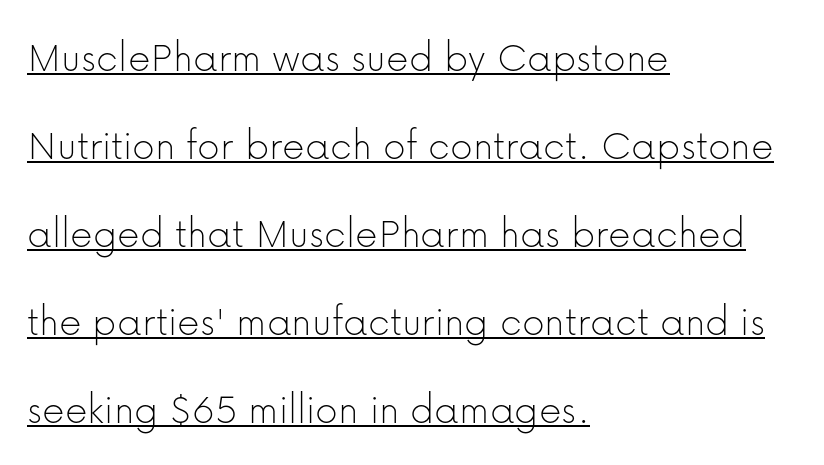
The image shows 44 px thin sans-serif type, upright; set left-aligned, loose line spacing (2.0x), normal letter spacing, underlined; low stroke contrast and a medium x-height.
